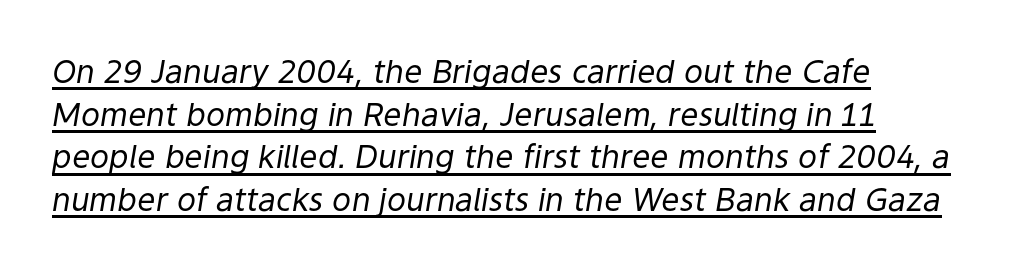
Vertical spacing — default. Yep, that's italic — everything's leaning. Summary of weight: not heavy and not bold. In designer terms, the underline attribute is active on this setting. Spacing verdict: proportional, widths tailored to each character. Honestly, the letter spacing is just normal — you wouldn't notice it.
